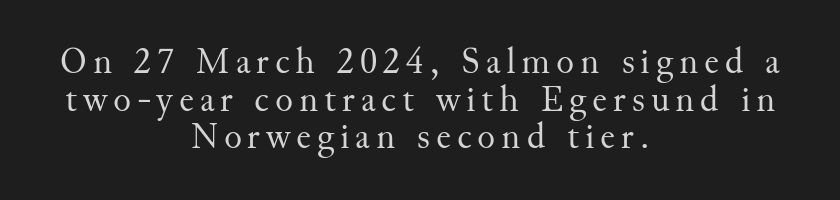
The image shows 37 px regular-weight serif type, upright; set centered, tight line spacing (1.02x), not underlined; medium stroke contrast and a small x-height.
